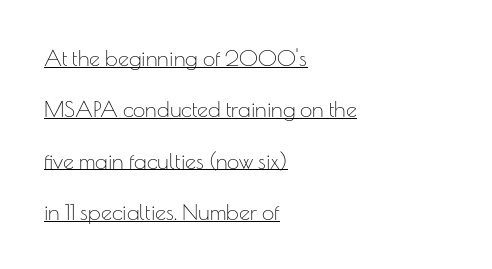
{"italic": "no", "bold": "no", "underline": "yes", "align": "left", "line_spacing": "loose", "line_spacing_ratio": 2.33, "letter_spacing": "normal", "letter_spacing_em": 0.0, "glyph_px": 22}
